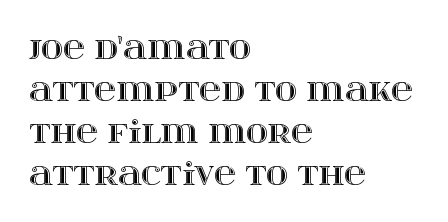
The image shows 30 px wide type, upright; set left-aligned, normal line spacing (1.4x), normal letter spacing, not underlined; a large x-height.
